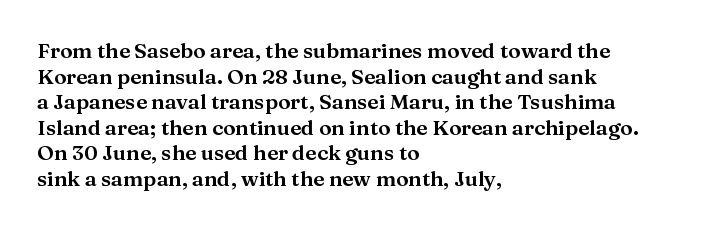
The image shows 21 px text type, upright; set left-aligned, line spacing 1.22x, normal letter spacing, not underlined.
